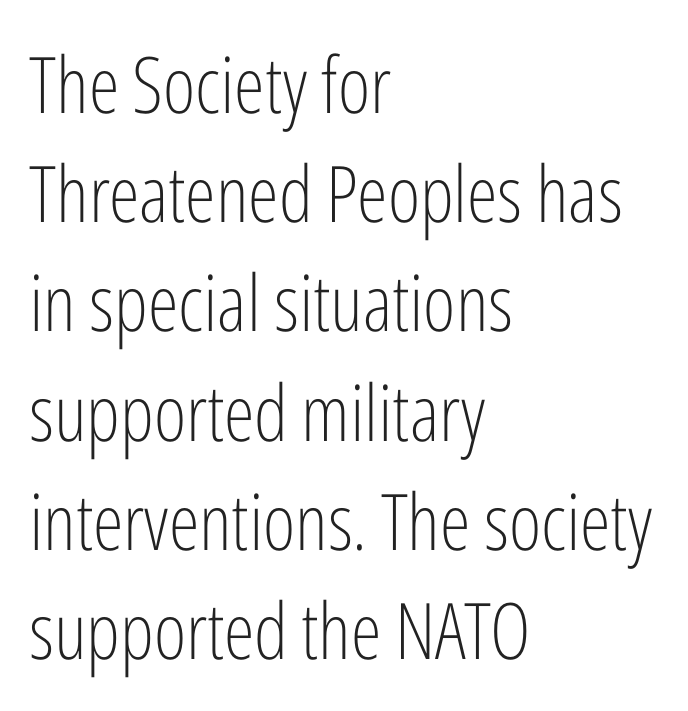
Proportional: the letters do not fall into vertical columns. A normal amount of white space separates one row of letters from the next. Letters rest on an invisible, unmarked baseline. The letterforms sit shoulder to shoulder at normal distance. Vertical stems look standard width or narrower in stroke. This rendering uses left alignment, leaving the right contour irregular.
